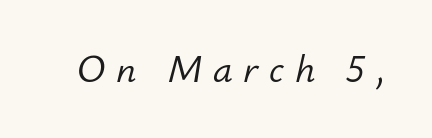
You can tell it's italic because the verticals aren't actually vertical. Compared with typical body copy, the letter spacing here is much looser. The rendering uses natural spacing where letterforms have individual widths. Decoration check: the copy has no underline.
